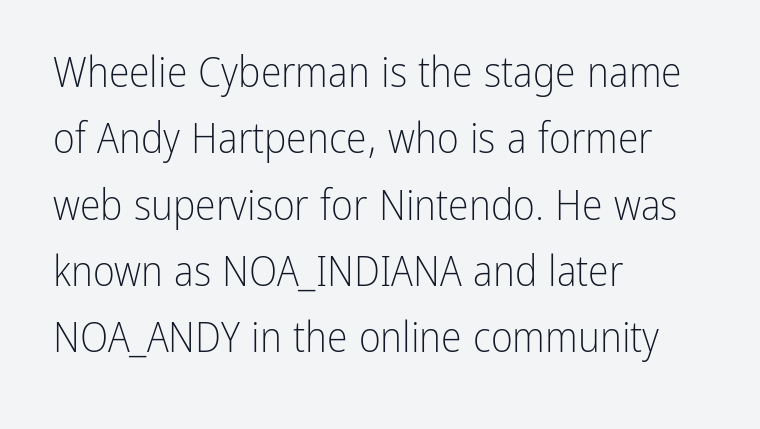
{"serif": "no", "italic": "no", "bold": "no", "weight": "light", "width": "condensed", "stroke_contrast": "low", "x_height": "medium", "monospaced": "no", "underline": "no", "align": "left", "line_spacing": "normal", "line_spacing_ratio": 1.58, "letter_spacing": "normal", "letter_spacing_em": 0.0, "glyph_px": 42}
